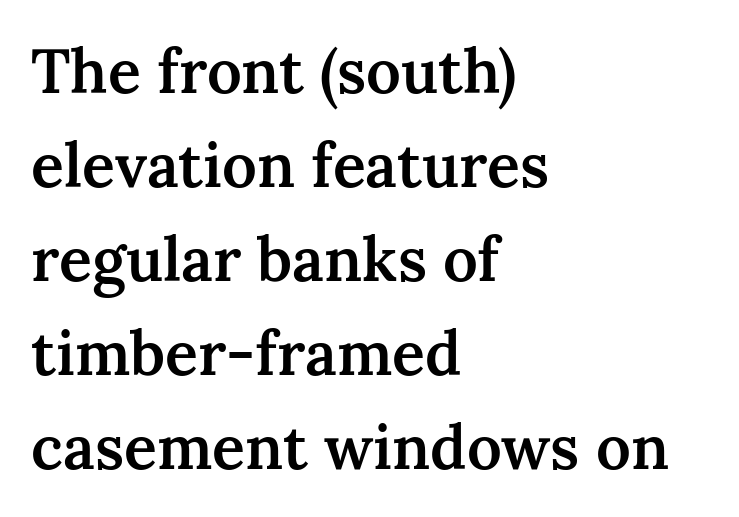
Q: Is the text bold? A: Semi-bold.
Q: Is the text italic (slanted)? A: No, it is upright.
Q: Is the typeface a serif or a sans-serif typeface? A: Serif.
Q: Is the text underlined? A: No.
Q: How is the paragraph aligned? A: Left-aligned.
Q: Is the spacing between letters normal or unusually wide? A: Normal.
Q: Is the spacing between lines tight, normal or loose? A: Normal.
Q: Width (condensed, normal, or wide)? A: Normal.
Q: Stroke contrast? A: Medium.
Q: x-height? A: Medium.
Q: Monospaced? A: No.
